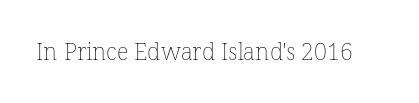
The image shows 23 px text type, upright; set normal letter spacing, not underlined.
